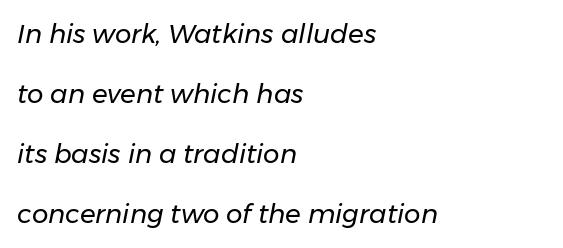
Q: Is the text bold? A: No.
Q: Is the text italic (slanted)? A: Yes, it leans right by about 11 degrees.
Q: Is the text underlined? A: No.
Q: How is the paragraph aligned? A: Left-aligned.
Q: Is the spacing between letters normal or unusually wide? A: Normal.
Q: Is the spacing between lines tight, normal or loose? A: Loose.
